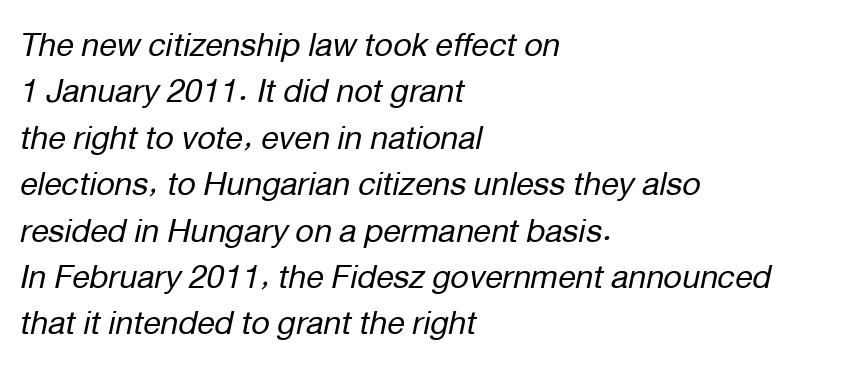
Each line starts at the same left margin while the right side varies. You could not count columns in this text — the font is proportionally spaced. Emphasis-style slanted type is in use. Weight: not bold — regular or lighter. The rendering uses a moderate line-height, typical for paragraphs.
